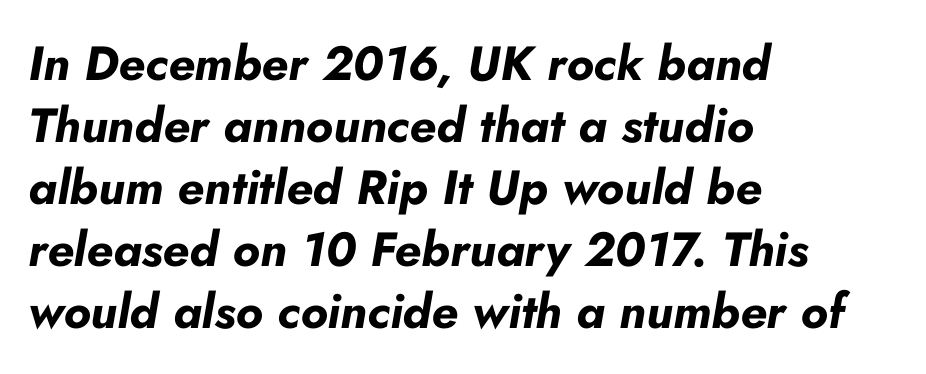
Q: Is the text bold? A: Yes.
Q: Is the text italic (slanted)? A: Yes, it leans right by about 10 degrees.
Q: Is the text underlined? A: No.
Q: How is the paragraph aligned? A: Left-aligned.
Q: Is the spacing between letters normal or unusually wide? A: Normal.
Q: Is the spacing between lines tight, normal or loose? A: Normal.
Q: Width (condensed, normal, or wide)? A: Normal.
Q: Stroke contrast? A: Low.
Q: x-height? A: Small.
Q: Monospaced? A: No.
